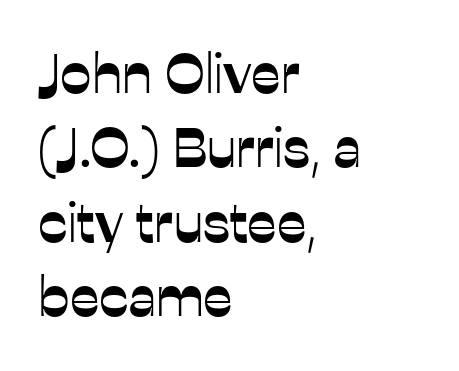
{"serif": "no", "italic": "no", "width": "normal", "stroke_contrast": "low", "x_height": "medium", "monospaced": "no", "underline": "no", "align": "left", "line_spacing": "normal", "line_spacing_ratio": 1.33, "letter_spacing": "normal", "letter_spacing_em": 0.0, "glyph_px": 56}
